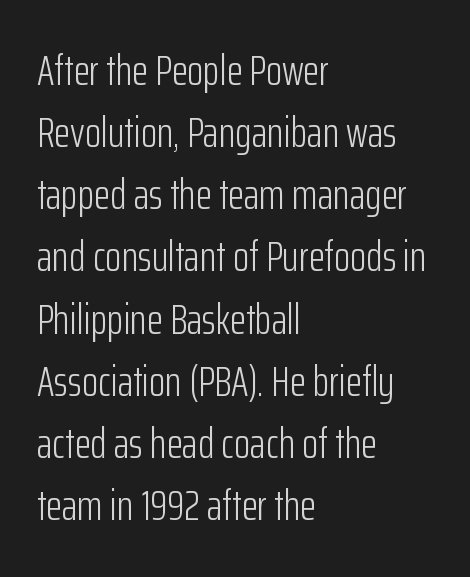
The words here are not underlined. Leading matches the norm, producing a regular column. What kind of face is this? One without serifs — a sans. These lines are set flush left with a ragged right edge. The lettering holds an erect, upright posture throughout.
